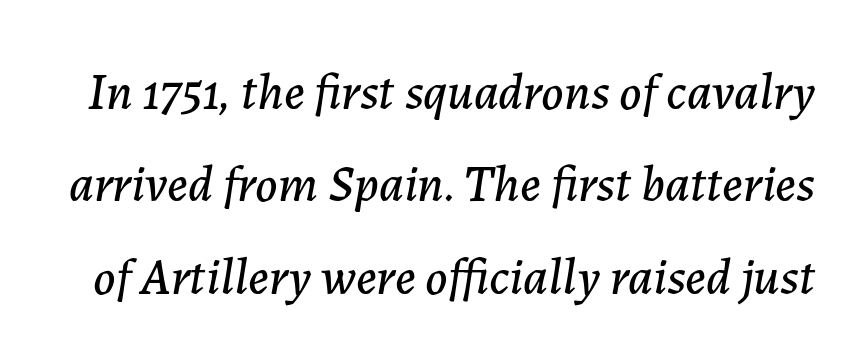
The image shows 51 px text type, italic (leaning right); set line spacing 1.81x, normal letter spacing, not underlined; low stroke contrast and a medium x-height.
